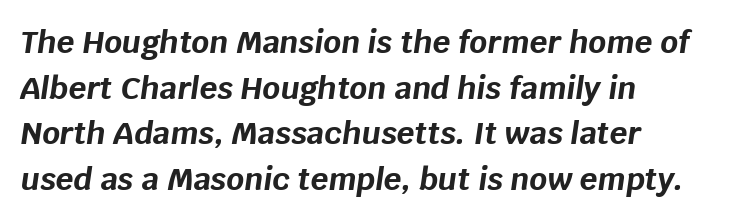
Underline: absent. Visually the block forms a straight wall on the left and a jagged coastline on the right. Students, this is bold: see how much ink each stroke carries. Do the characters align in a grid? No, the font is proportional. The whole block is typeset with a tilt.
